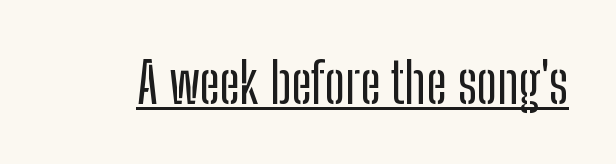
The face used here is proportionally spaced, like ordinary book or web type. Is the letter spacing exaggerated? No — it looks like the ordinary default. No feet cap the strokes, marking this as sans-serif type. Does a line run under the words? Yes, clearly.
